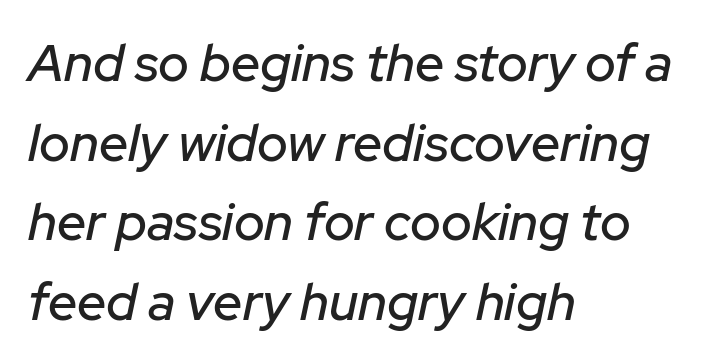
The image shows 52 px text type, italic (leaning right); set left-aligned, normal line spacing (1.53x), normal letter spacing, not underlined; low stroke contrast and a medium x-height.
